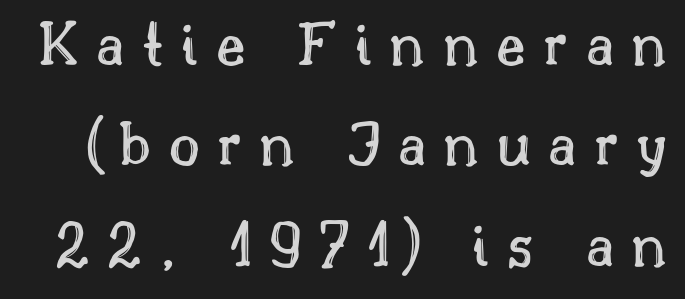
Q: Is the text italic (slanted)? A: No, it is upright.
Q: Is the text underlined? A: No.
Q: Is the spacing between letters normal or unusually wide? A: Unusually wide.
Q: Is the spacing between lines tight, normal or loose? A: Normal.
Q: Width (condensed, normal, or wide)? A: Normal.
Q: x-height? A: Small.
Q: Monospaced? A: No.
